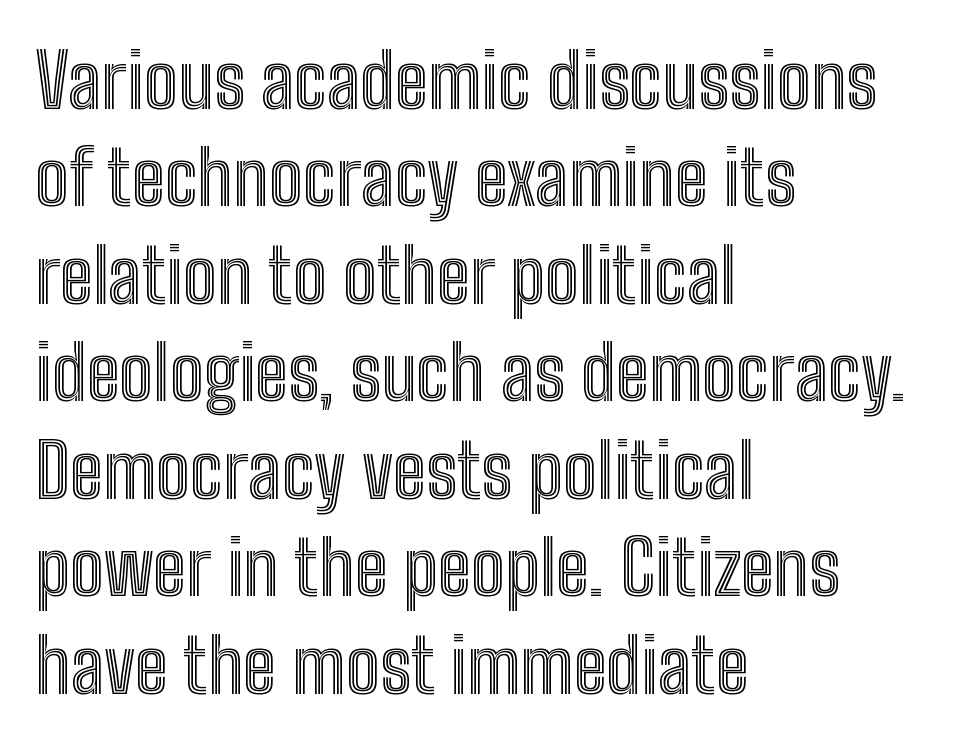
The image shows 75 px condensed type, upright; set left-aligned, normal line spacing (1.3x), normal letter spacing, not underlined; a medium x-height.
